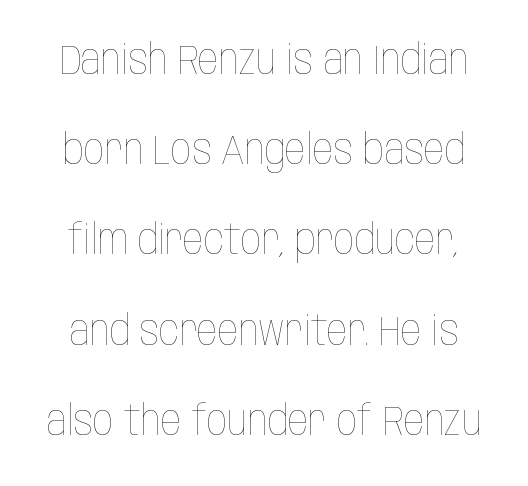
The image shows 41 px thin, condensed type, upright; set loose line spacing (2.2x), normal letter spacing, not underlined; low stroke contrast and a large x-height.
